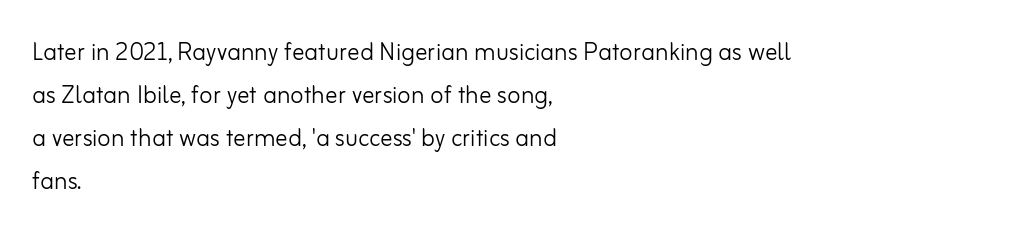
Q: Is the text bold? A: No.
Q: Is the text italic (slanted)? A: No, it is upright.
Q: Is the typeface a serif or a sans-serif typeface? A: Sans-serif.
Q: Is the text underlined? A: No.
Q: How is the paragraph aligned? A: Left-aligned.
Q: Is the spacing between letters normal or unusually wide? A: Normal.
Q: Is the spacing between lines tight, normal or loose? A: Normal.
Q: Width (condensed, normal, or wide)? A: Normal.
Q: Stroke contrast? A: Low.
Q: x-height? A: Small.
Q: Monospaced? A: No.
